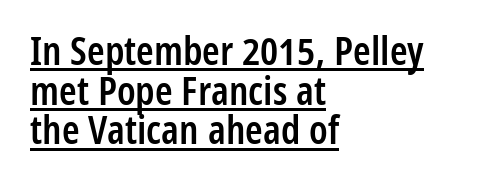
{"serif": "no", "italic": "no", "bold": "semi", "weight": "semibold", "width": "condensed", "stroke_contrast": "low", "x_height": "medium", "monospaced": "no", "underline": "yes", "align": "left", "line_spacing": "tight", "line_spacing_ratio": 0.99, "letter_spacing": "normal", "letter_spacing_em": 0.0, "glyph_px": 40}
